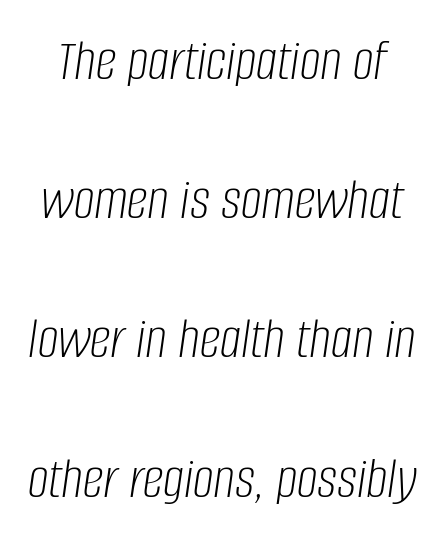
Q: Is the text bold? A: No.
Q: Is the text italic (slanted)? A: Yes, it leans right by about 8 degrees.
Q: Is the text underlined? A: No.
Q: Is the spacing between letters normal or unusually wide? A: Normal.
Q: Is the spacing between lines tight, normal or loose? A: Loose.
Q: Width (condensed, normal, or wide)? A: Condensed.
Q: Stroke contrast? A: Low.
Q: x-height? A: Large.
Q: Monospaced? A: No.
